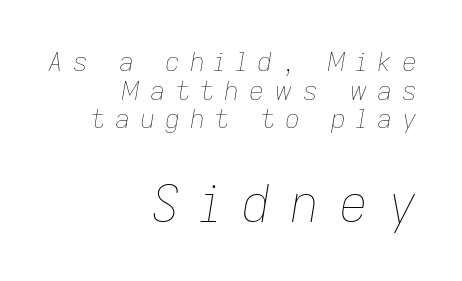
You could not count columns in this text — the font is proportionally spaced. Decoration check: the copy has no underline. Scale increases going downward across the two blocks. Caption: expanded tracking, letters set apart. The rendering applies a slant to the glyphs. Line ends are locked; line starts wander.
